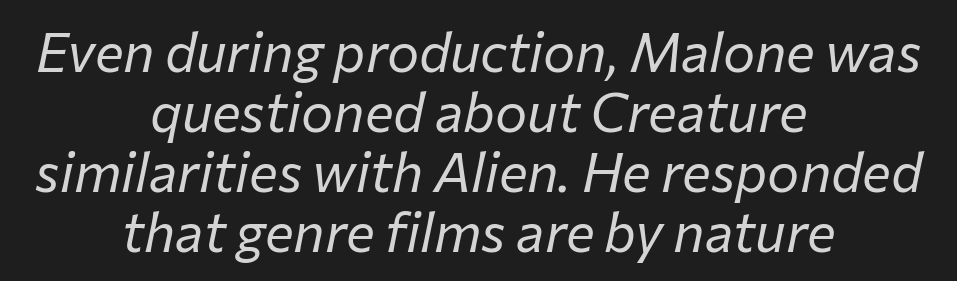
The image shows 54 px regular-weight type, italic (leaning right); set centered, tight line spacing (1.11x), normal letter spacing, not underlined; low stroke contrast and a medium x-height.
